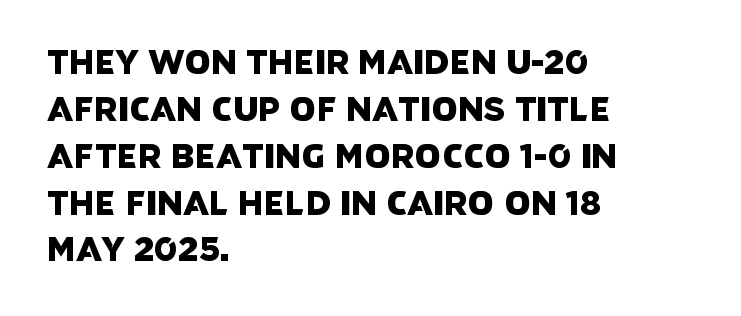
Is the letter spacing exaggerated? No — it looks like the ordinary default. Line spacing here is normal. The letters advance in unequal steps, a hallmark of proportional type. Grotesque or geometric, the face here clearly has no serifs. Unmarked baselines from the first word to the last.
